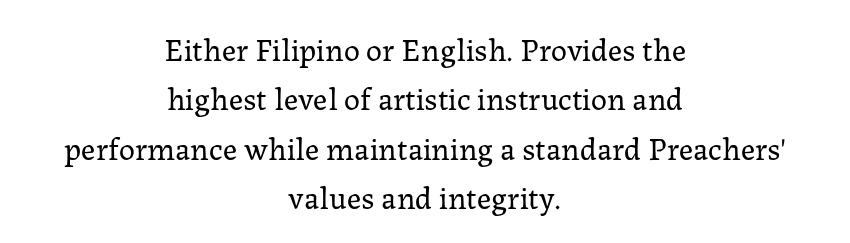
{"serif": "yes", "italic": "no", "bold": "no", "weight": "regular", "width": "normal", "stroke_contrast": "low", "x_height": "medium", "monospaced": "no", "underline": "no", "align": "center", "line_spacing": "normal", "line_spacing_ratio": 1.54, "letter_spacing": "normal", "letter_spacing_em": 0.0, "glyph_px": 32}
